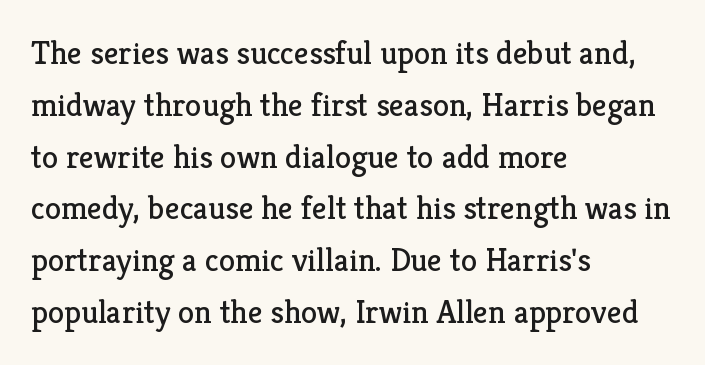
{"serif": "yes", "italic": "no", "bold": "no", "weight": "regular", "width": "normal", "stroke_contrast": "low", "x_height": "medium", "monospaced": "no", "underline": "no", "align": "left", "line_spacing": "normal", "line_spacing_ratio": 1.57, "letter_spacing": "normal", "letter_spacing_em": 0.0, "glyph_px": 33}
